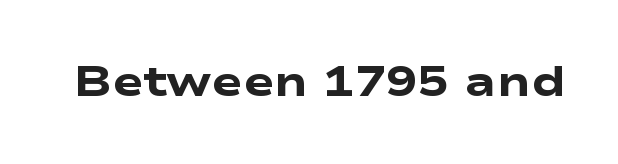
The image shows 42 px heavy, wide sans-serif type; set normal letter spacing, not underlined; low stroke contrast and a medium x-height.
